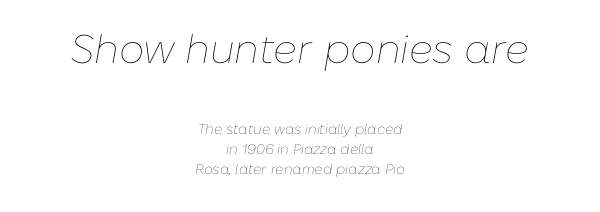
{"italic": "yes", "lean": "right", "slant_degrees": 10, "bold": "no", "weight": "thin", "width": "normal", "stroke_contrast": "low", "x_height": "medium", "monospaced": "no", "underline": "no", "align": "center", "line_spacing": "normal", "line_spacing_ratio": 1.43, "letter_spacing": "normal", "letter_spacing_em": 0.0, "larger_block": "first", "size_ratio": 2.86, "glyph_px": 40}
